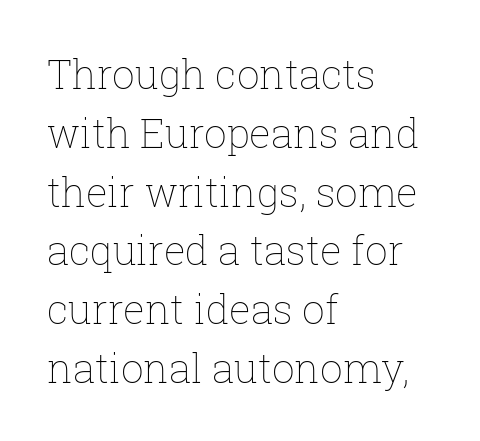
The tracking reads as untouched default to a designer's eye. Does the leading feel generous? No, just average. Spacing verdict: proportional, widths tailored to each character. Weight: not bold — regular or lighter. The compositor pushed each line to the left boundary.
